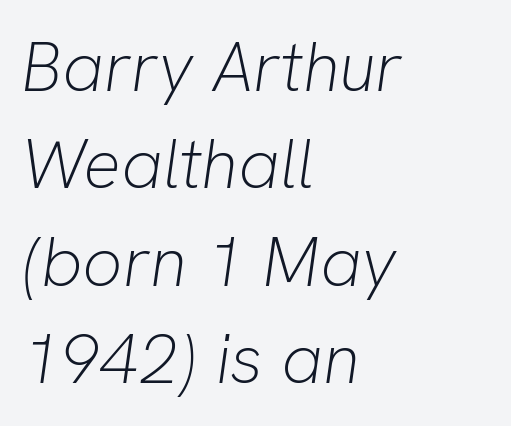
The face looks like a standard text weight, possibly lighter. Left-aligned paragraph, ragged on the right. A clean baseline with only descenders dipping below it. The letters are slanted; this is an italic face.
